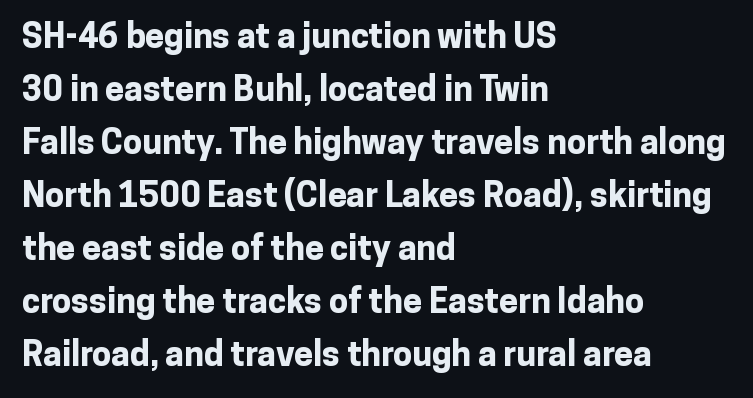
Q: Is the text bold? A: Yes.
Q: Is the text italic (slanted)? A: No, it is upright.
Q: Is the typeface a serif or a sans-serif typeface? A: Sans-serif.
Q: Is the text underlined? A: No.
Q: How is the paragraph aligned? A: Left-aligned.
Q: Is the spacing between letters normal or unusually wide? A: Normal.
Q: Is the spacing between lines tight, normal or loose? A: Normal.
Q: Width (condensed, normal, or wide)? A: Normal.
Q: Stroke contrast? A: Low.
Q: x-height? A: Medium.
Q: Monospaced? A: No.
